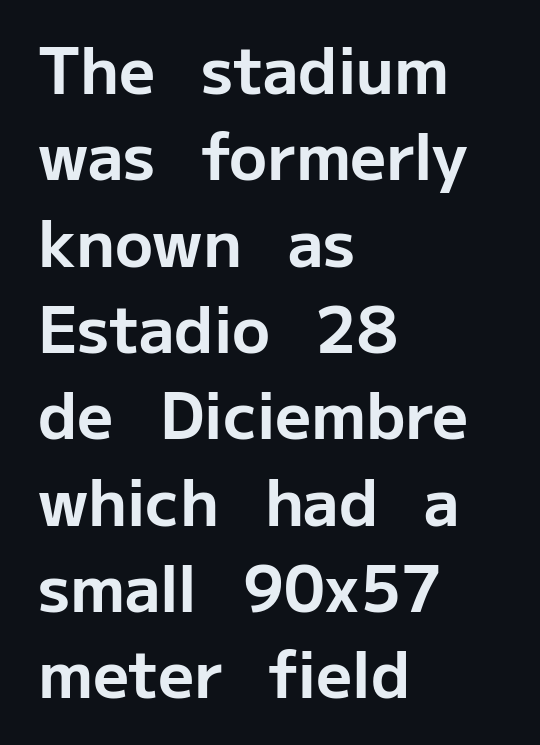
Spacing verdict: proportional, widths tailored to each character. Line beginnings align vertically; line endings do not. These lines are composed in type without serifs. Glance below the letters and you will spot only blank space. These words are printed bold, with thick strokes throughout. Whoever set this chose a conventional vertical rhythm.
